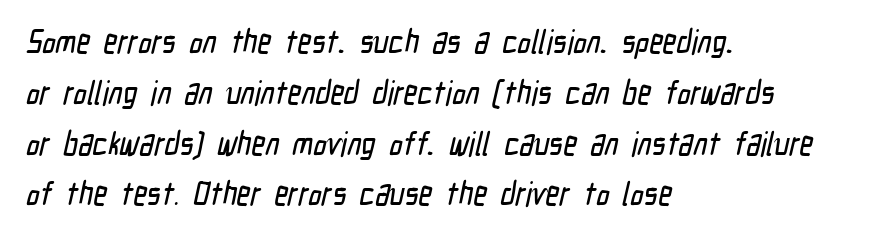
Letter spacing: default. Underlining? Definitely not there. The lines sit at an ordinary, default distance from one another. A student would call this left alignment; a typographer would say flush left, rag right. Looks like regular typesetting: each glyph gets only the width it needs. Look at the bottom of the vertical strokes: they stop flat, with no serifs.
